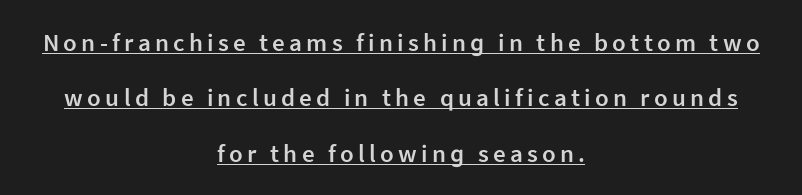
The image shows 25 px text type, upright; set centered, loose line spacing (2.22x), underlined.
